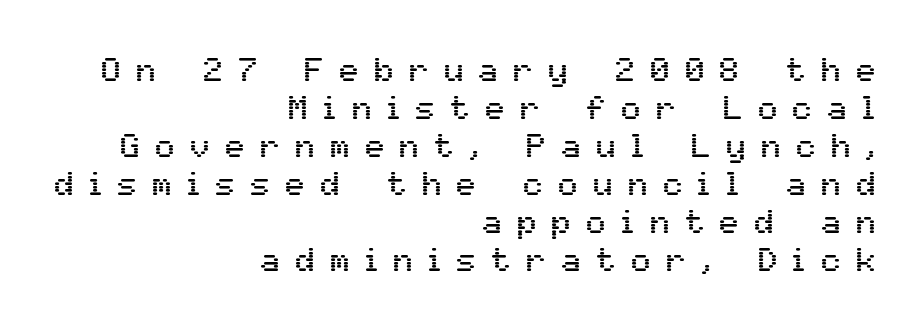
{"serif": "no", "italic": "no", "width": "normal", "stroke_contrast": "medium", "x_height": "medium", "monospaced": "no", "underline": "no", "align": "right", "line_spacing_ratio": 1.19, "letter_spacing": "wide", "letter_spacing_em": 0.49, "glyph_px": 32}
